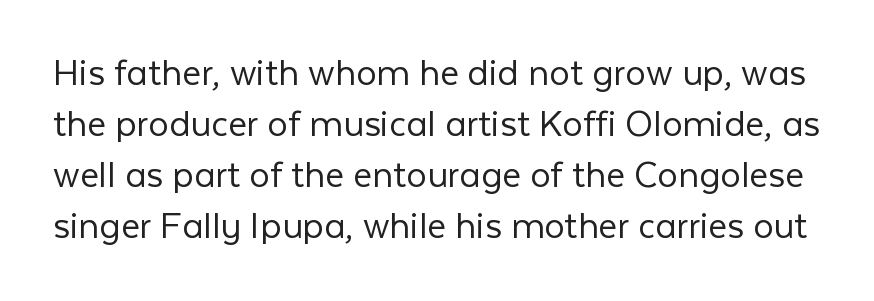
If you drew a line through each stem, it would be perfectly vertical. Decoration check: the copy has no underline. The designer went with a sans here, leaving each stem footless. Stems and bowls with no extra thickness — not bold. Character widths vary here, with narrow letters taking less room than wide ones. The letterforms sit shoulder to shoulder at normal distance.
